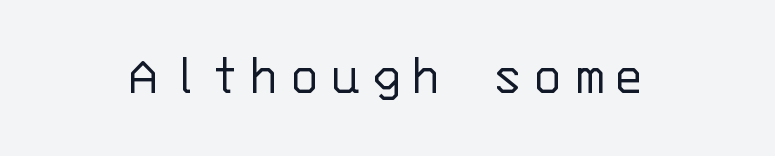
{"serif": "no", "italic": "no", "bold": "no", "weight": "light", "width": "normal", "stroke_contrast": "low", "x_height": "large", "monospaced": "yes", "underline": "no", "glyph_px": 58}
